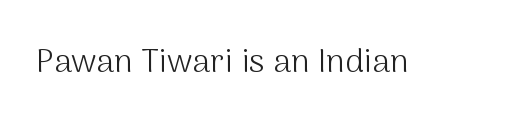
Q: Is the text bold? A: No.
Q: Is the text italic (slanted)? A: No, it is upright.
Q: Is the typeface a serif or a sans-serif typeface? A: Sans-serif.
Q: Is the text underlined? A: No.
Q: Is the spacing between letters normal or unusually wide? A: Normal.
Q: Width (condensed, normal, or wide)? A: Normal.
Q: Stroke contrast? A: Medium.
Q: x-height? A: Medium.
Q: Monospaced? A: No.
